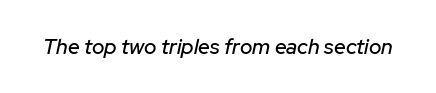
A clean baseline with only descenders dipping below it. Is the letter spacing exaggerated? No — it looks like the ordinary default. Quick note: italic.
